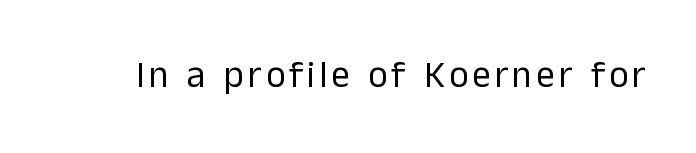
The specimen reads as upright at a glance. On a weight scale, this lands at 450 or below. The letters carry no serifs — their stems end cleanly without finishing strokes. Type without underlining. Looks like regular typesetting: each glyph gets only the width it needs.
